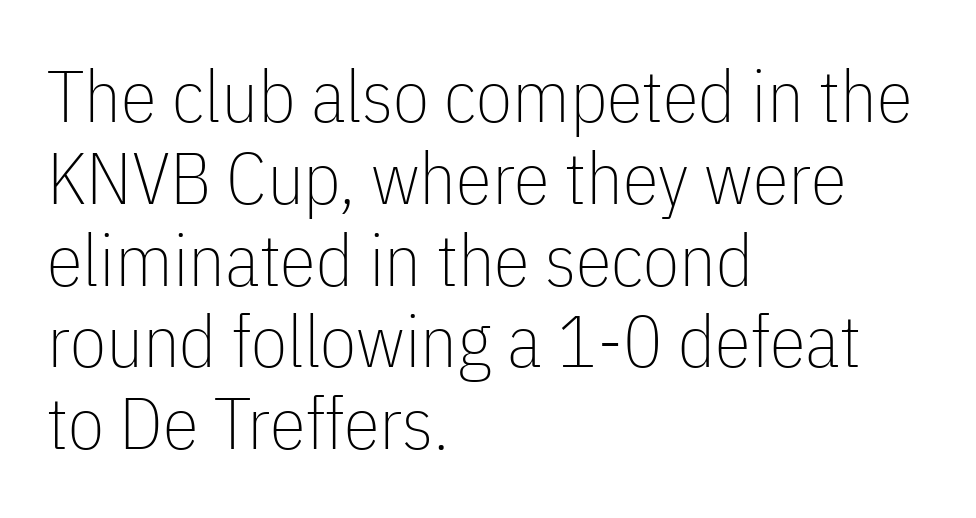
Line beginnings align vertically; line endings do not. This block would grow much taller if given ordinary leading; it's compressed now. The letters look calm and open, with moderate or lighter stems. Nothing sits at the stroke ends, so this counts as sans-serif. Character widths vary here, with narrow letters taking less room than wide ones. The foot of each line stays bare and open.
